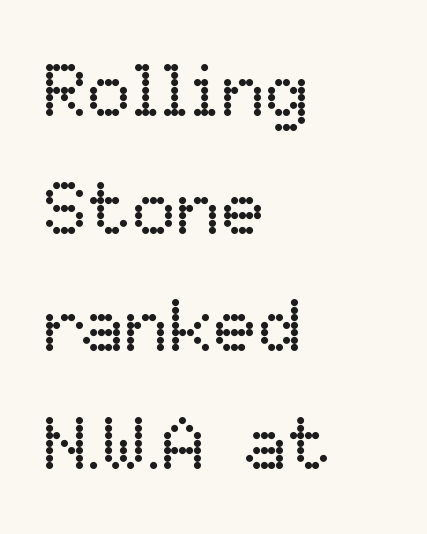
Is the letter spacing exaggerated? No — it looks like the ordinary default. Notice how descenders clear the ascenders below comfortably — that's standard leading. The face looks like a standard text weight, possibly lighter. Note the varied advance widths — an 'i' is clearly narrower than an 'm'. Decoration check: the copy has no underline. Which margin do the lines hug? The left one — the right edge is uneven.
